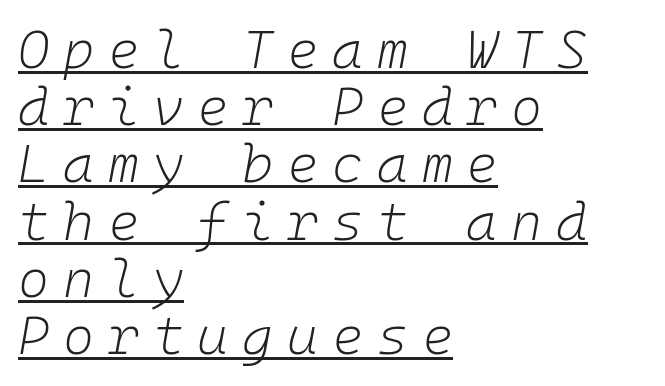
{"italic": "yes", "lean": "right", "slant_degrees": 10, "bold": "no", "weight": "light", "width": "normal", "stroke_contrast": "low", "x_height": "medium", "monospaced": "yes", "underline": "yes", "align": "left", "line_spacing": "tight", "line_spacing_ratio": 1.08, "letter_spacing": "wide", "letter_spacing_em": 0.26, "glyph_px": 53}
